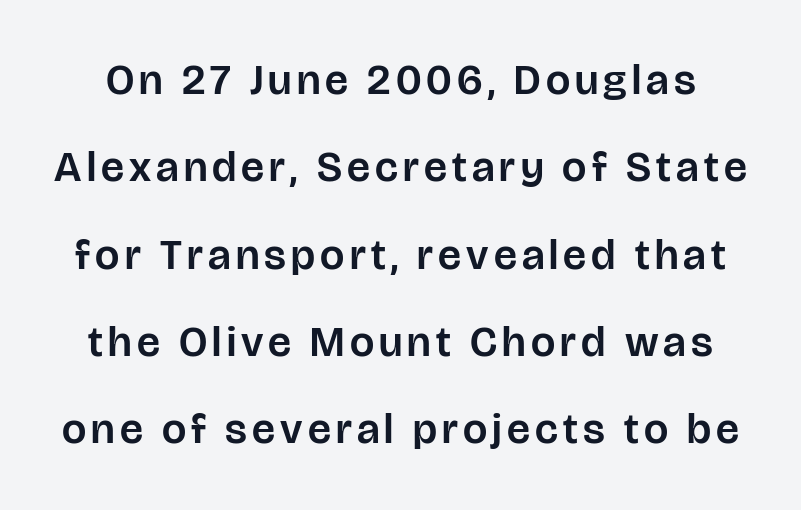
Q: Is the text italic (slanted)? A: No, it is upright.
Q: Is the typeface a serif or a sans-serif typeface? A: Sans-serif.
Q: Is the text underlined? A: No.
Q: Is the spacing between lines tight, normal or loose? A: Loose.
Q: Width (condensed, normal, or wide)? A: Normal.
Q: Stroke contrast? A: Low.
Q: x-height? A: Large.
Q: Monospaced? A: No.
